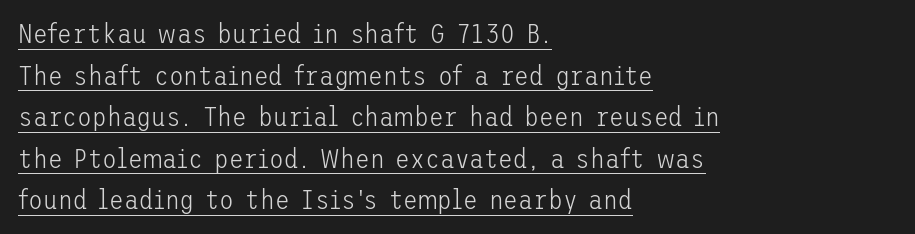
Q: Is the text bold? A: No.
Q: Is the text italic (slanted)? A: No, it is upright.
Q: Is the text underlined? A: Yes.
Q: How is the paragraph aligned? A: Left-aligned.
Q: Is the spacing between letters normal or unusually wide? A: Normal.
Q: Is the spacing between lines tight, normal or loose? A: Normal.
